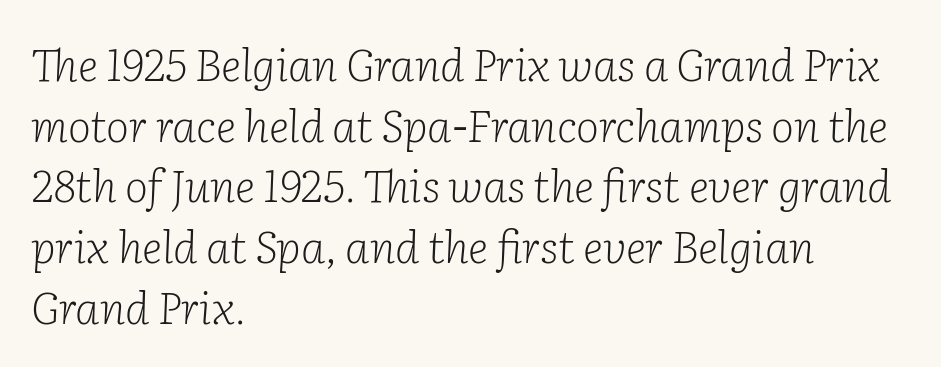
Q: Is the text bold? A: No.
Q: Is the text italic (slanted)? A: Yes, it leans right by about 2 degrees.
Q: Is the typeface a serif or a sans-serif typeface? A: Serif.
Q: Is the text underlined? A: No.
Q: How is the paragraph aligned? A: Left-aligned.
Q: Is the spacing between letters normal or unusually wide? A: Normal.
Q: Is the spacing between lines tight, normal or loose? A: Normal.
Q: Width (condensed, normal, or wide)? A: Normal.
Q: Stroke contrast? A: Low.
Q: x-height? A: Medium.
Q: Monospaced? A: No.
